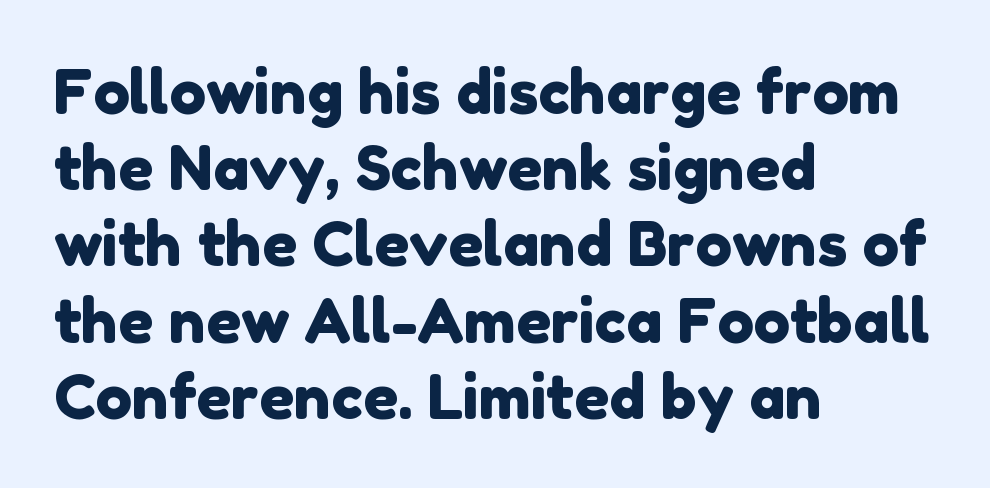
The image shows 61 px sans-serif type; set left-aligned, normal line spacing (1.25x), normal letter spacing, not underlined; low stroke contrast and a medium x-height.
